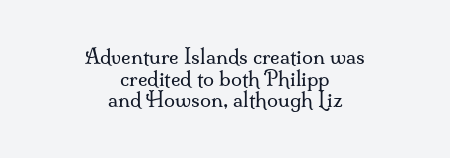
The image shows 20 px text type, upright; set centered, tight line spacing (1.08x), normal letter spacing, not underlined.
